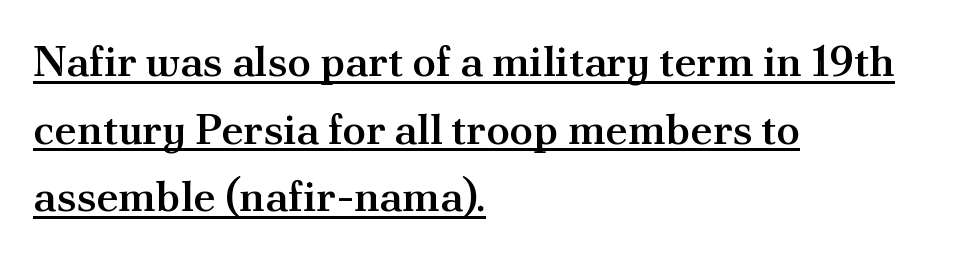
{"serif": "yes", "italic": "no", "bold": "semi", "weight": "semibold", "width": "normal", "stroke_contrast": "medium", "x_height": "small", "monospaced": "no", "underline": "yes", "align": "left", "line_spacing": "normal", "line_spacing_ratio": 1.57, "letter_spacing": "normal", "letter_spacing_em": 0.0, "glyph_px": 43}
